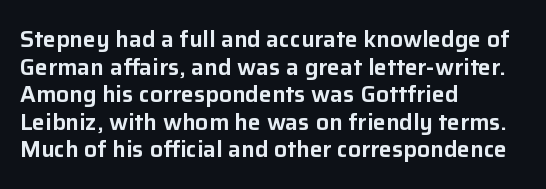
Q: Is the text italic (slanted)? A: No, it is upright.
Q: Is the text underlined? A: No.
Q: How is the paragraph aligned? A: Left-aligned.
Q: Is the spacing between letters normal or unusually wide? A: Normal.
